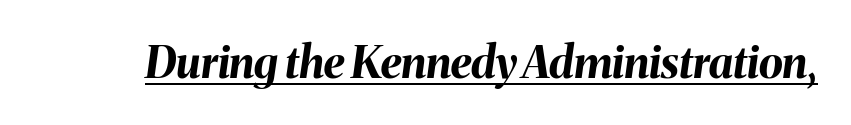
Q: Is the text bold? A: Yes.
Q: Is the text italic (slanted)? A: Yes, it leans right by about 8 degrees.
Q: Is the text underlined? A: Yes.
Q: Is the spacing between letters normal or unusually wide? A: Normal.
Q: Width (condensed, normal, or wide)? A: Normal.
Q: Stroke contrast? A: Medium.
Q: x-height? A: Medium.
Q: Monospaced? A: No.
